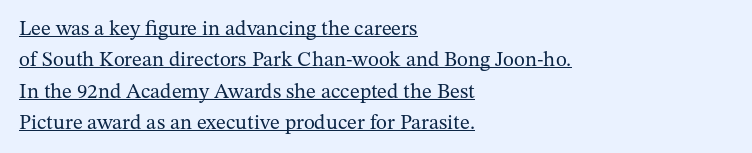
{"italic": "no", "bold": "no", "underline": "yes", "align": "left", "line_spacing": "normal", "line_spacing_ratio": 1.49, "letter_spacing": "normal", "letter_spacing_em": 0.0, "glyph_px": 21}
